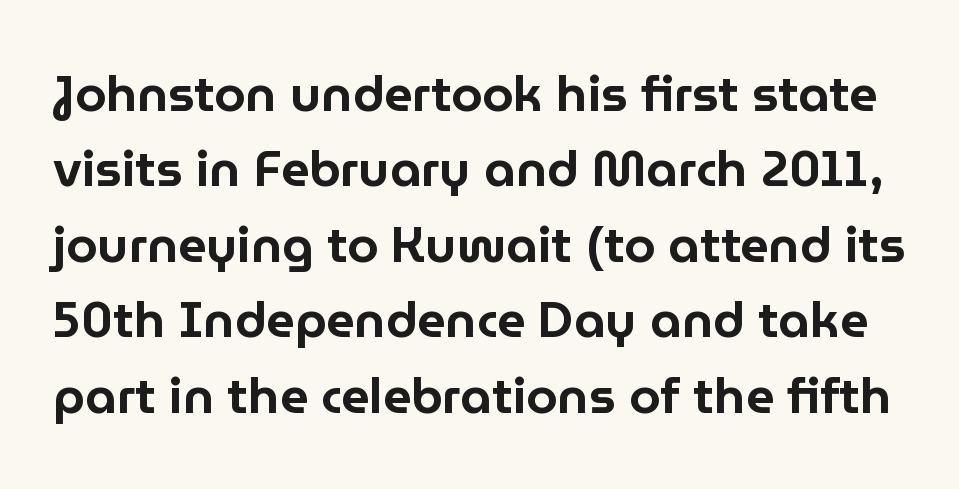
The space between consecutive lines is moderate. The font family rendered here belongs to the sans-serif group. Honestly, there is no underline to notice here at all. The face used here is rendered with its standard letterfit. You can tell it's not italic because the verticals are truly vertical. The face used here is proportionally spaced, like ordinary book or web type.
